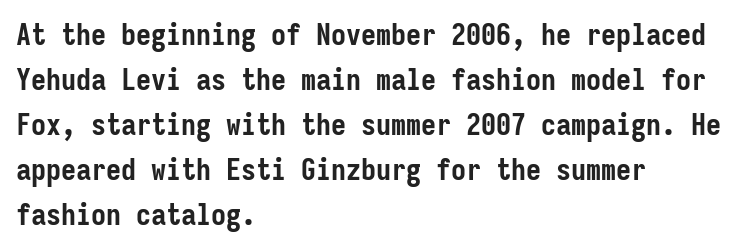
Q: Is the text bold? A: Yes.
Q: Is the text italic (slanted)? A: No, it is upright.
Q: Is the typeface a serif or a sans-serif typeface? A: Sans-serif.
Q: Is the text underlined? A: No.
Q: How is the paragraph aligned? A: Left-aligned.
Q: Is the spacing between letters normal or unusually wide? A: Normal.
Q: Is the spacing between lines tight, normal or loose? A: Normal.
Q: Width (condensed, normal, or wide)? A: Condensed.
Q: Stroke contrast? A: Low.
Q: x-height? A: Medium.
Q: Monospaced? A: Yes.
